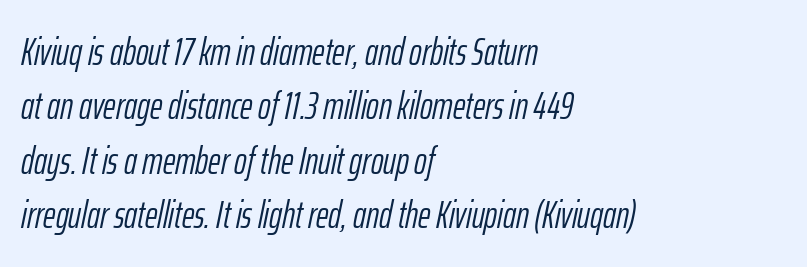
Q: Is the text bold? A: No.
Q: Is the text italic (slanted)? A: Yes, it leans right by about 12 degrees.
Q: Is the text underlined? A: No.
Q: How is the paragraph aligned? A: Left-aligned.
Q: Is the spacing between letters normal or unusually wide? A: Normal.
Q: Is the spacing between lines tight, normal or loose? A: Normal.
Q: Width (condensed, normal, or wide)? A: Condensed.
Q: Stroke contrast? A: Low.
Q: x-height? A: Medium.
Q: Monospaced? A: No.
